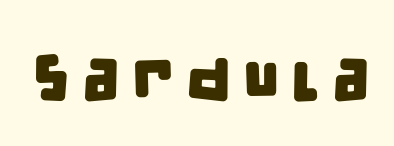
Only glyphs here, with clear space below each row. The characters display no serif detailing; their extremities are plain. The rendering uses natural spacing where letterforms have individual widths.
